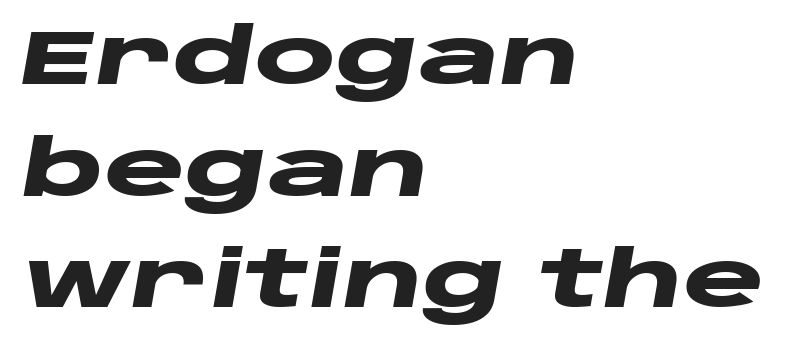
Spacing between characters is what you'd get straight out of the box. Where is the straight margin? On the left. Vertically, the passage feels balanced, rows spaced as you'd expect. Observe the lean: these are italic letterforms.
